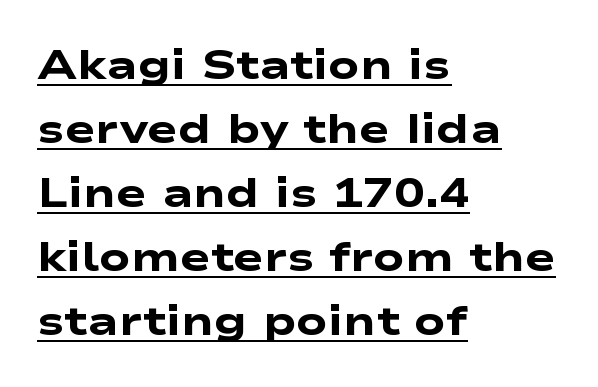
The image shows 41 px heavy, wide sans-serif type; set left-aligned, normal line spacing (1.56x), normal letter spacing, underlined; low stroke contrast and a medium x-height.
